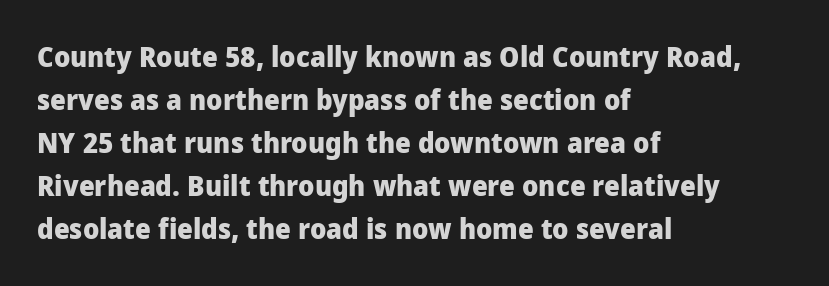
The image shows 28 px heavy sans-serif type, upright; set left-aligned, normal line spacing (1.54x), normal letter spacing, not underlined; low stroke contrast and a medium x-height.
